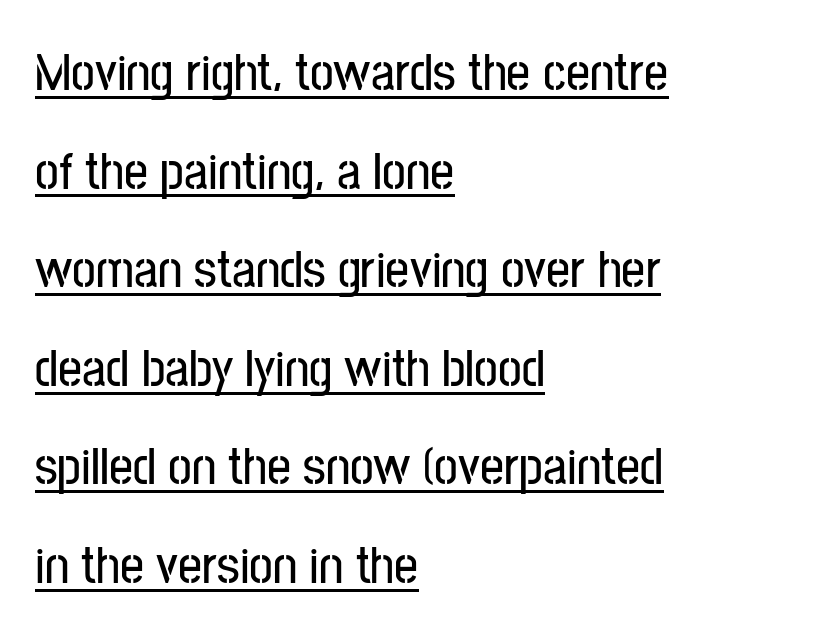
The image shows 53 px condensed sans-serif type, upright; set left-aligned, line spacing 1.86x, normal letter spacing, underlined; low stroke contrast and a medium x-height.
